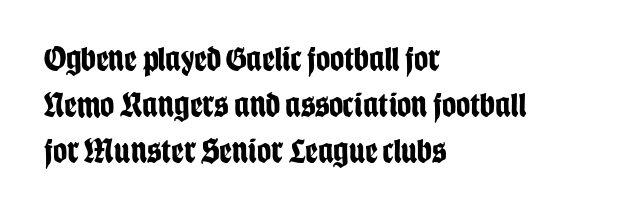
Q: Is the text bold? A: Yes.
Q: Is the text italic (slanted)? A: No, it is upright.
Q: Is the typeface a serif or a sans-serif typeface? A: Sans-serif.
Q: Is the text underlined? A: No.
Q: How is the paragraph aligned? A: Left-aligned.
Q: Is the spacing between letters normal or unusually wide? A: Normal.
Q: Is the spacing between lines tight, normal or loose? A: Normal.
Q: Width (condensed, normal, or wide)? A: Condensed.
Q: Stroke contrast? A: Low.
Q: x-height? A: Large.
Q: Monospaced? A: No.
